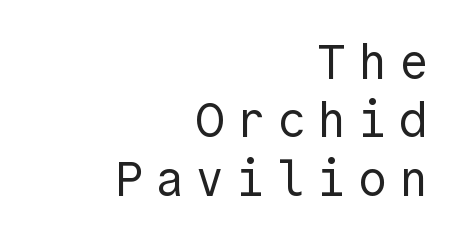
The image shows 49 px regular-weight sans-serif type, upright; set right-aligned, line spacing 1.19x, unusually wide letter spacing (+0.23 em), not underlined; a medium x-height.
